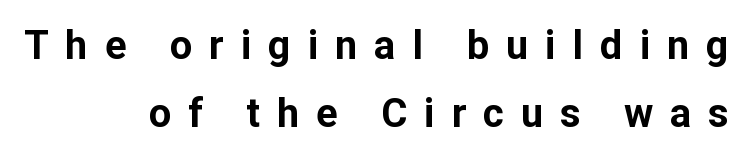
The image shows 40 px bold sans-serif type, upright; set right-aligned, line spacing 1.71x, unusually wide letter spacing (+0.42 em), not underlined; low stroke contrast and a medium x-height.
